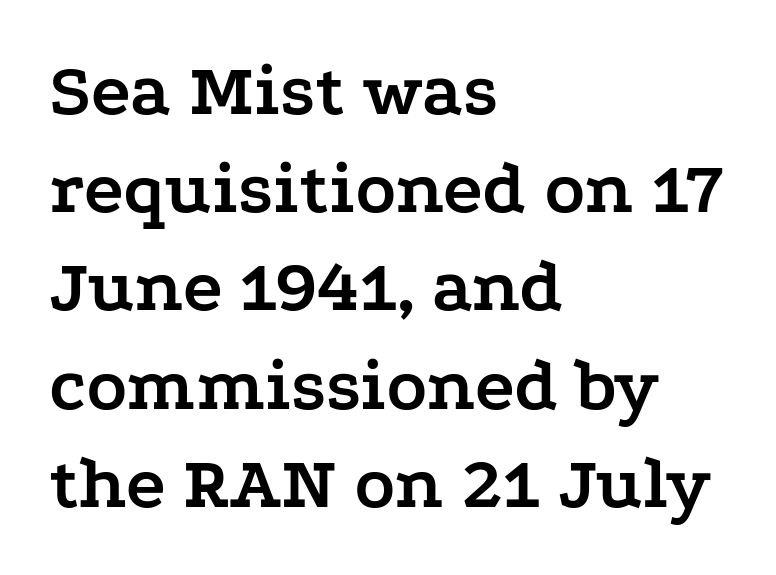
{"serif": "yes", "italic": "no", "bold": "yes", "weight": "semibold", "width": "wide", "stroke_contrast": "low", "x_height": "medium", "monospaced": "no", "underline": "no", "align": "left", "line_spacing": "normal", "line_spacing_ratio": 1.31, "letter_spacing": "normal", "letter_spacing_em": 0.0, "glyph_px": 75}
